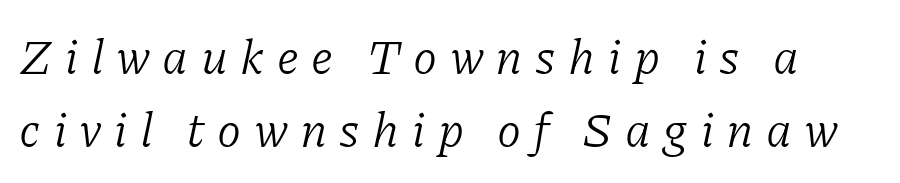
Q: Is the text bold? A: No.
Q: Is the text italic (slanted)? A: Yes, it leans right by about 11 degrees.
Q: Is the typeface a serif or a sans-serif typeface? A: Serif.
Q: Is the text underlined? A: No.
Q: Is the spacing between letters normal or unusually wide? A: Unusually wide.
Q: Is the spacing between lines tight, normal or loose? A: Normal.
Q: Width (condensed, normal, or wide)? A: Normal.
Q: Stroke contrast? A: Low.
Q: x-height? A: Medium.
Q: Monospaced? A: No.
